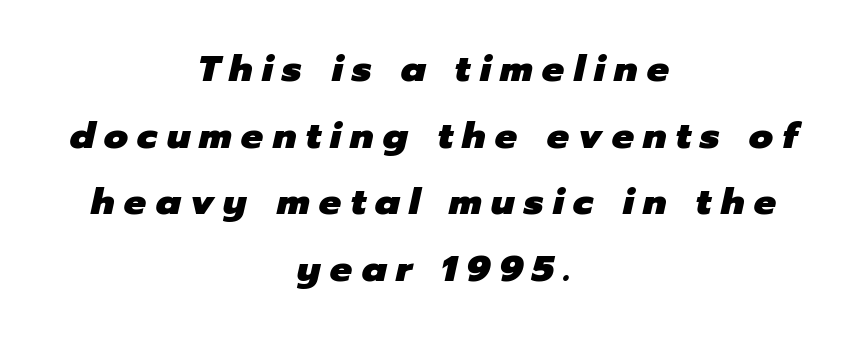
The image shows 37 px heavy type, italic (leaning right); set centered, line spacing 1.8x, unusually wide letter spacing (+0.25 em), not underlined; low stroke contrast and a medium x-height.
